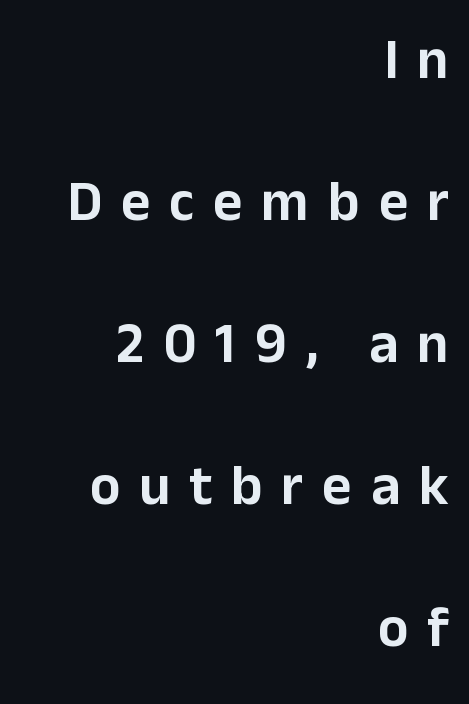
The image shows 57 px sans-serif type, upright; set right-aligned, loose line spacing (2.49x), unusually wide letter spacing (+0.33 em), not underlined; low stroke contrast and a medium x-height.
